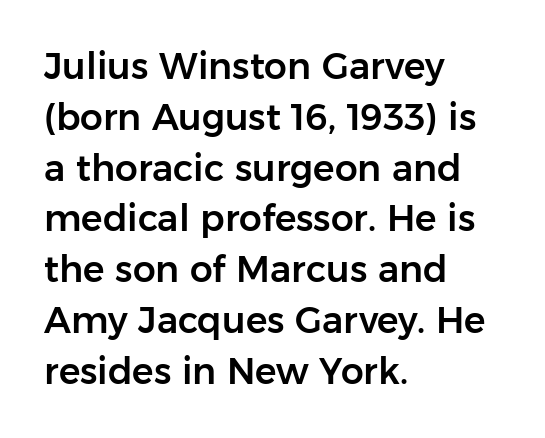
The image shows 36 px sans-serif type, upright; set left-aligned, normal line spacing (1.41x), normal letter spacing, not underlined; low stroke contrast and a medium x-height.
